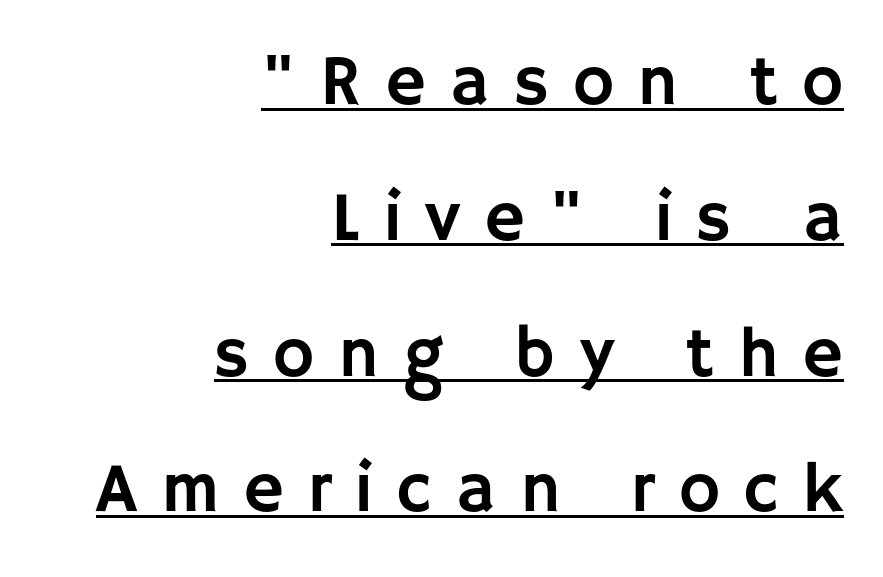
Q: Is the text italic (slanted)? A: No, it is upright.
Q: Is the typeface a serif or a sans-serif typeface? A: Sans-serif.
Q: Is the text underlined? A: Yes.
Q: How is the paragraph aligned? A: Right-aligned.
Q: Is the spacing between letters normal or unusually wide? A: Unusually wide.
Q: Is the spacing between lines tight, normal or loose? A: Loose.
Q: Width (condensed, normal, or wide)? A: Normal.
Q: Stroke contrast? A: Low.
Q: x-height? A: Large.
Q: Monospaced? A: No.
